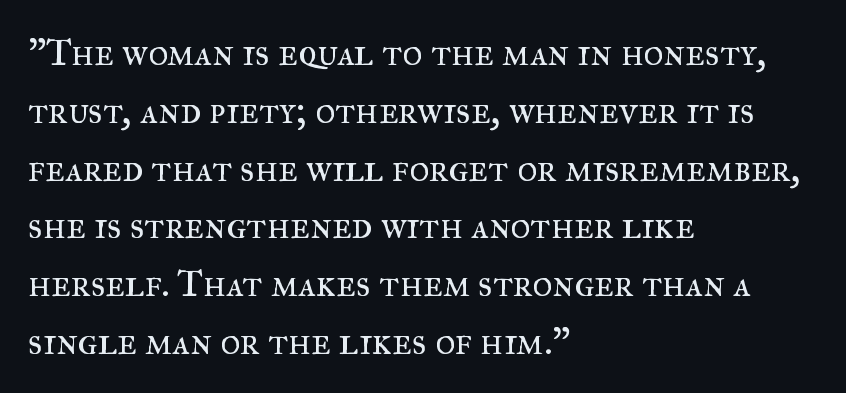
The image shows 38 px regular-weight serif type, upright; set left-aligned, normal line spacing (1.52x), normal letter spacing, not underlined; medium stroke contrast and a small x-height.
